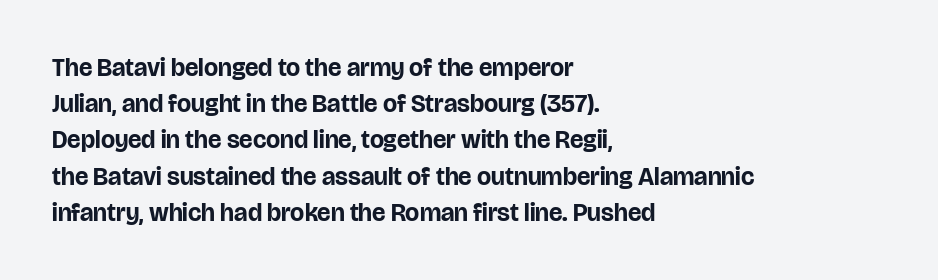
Q: Is the text bold? A: Yes.
Q: Is the text italic (slanted)? A: No, it is upright.
Q: Is the text underlined? A: No.
Q: How is the paragraph aligned? A: Left-aligned.
Q: Is the spacing between letters normal or unusually wide? A: Normal.
Q: Is the spacing between lines tight, normal or loose? A: Normal.
